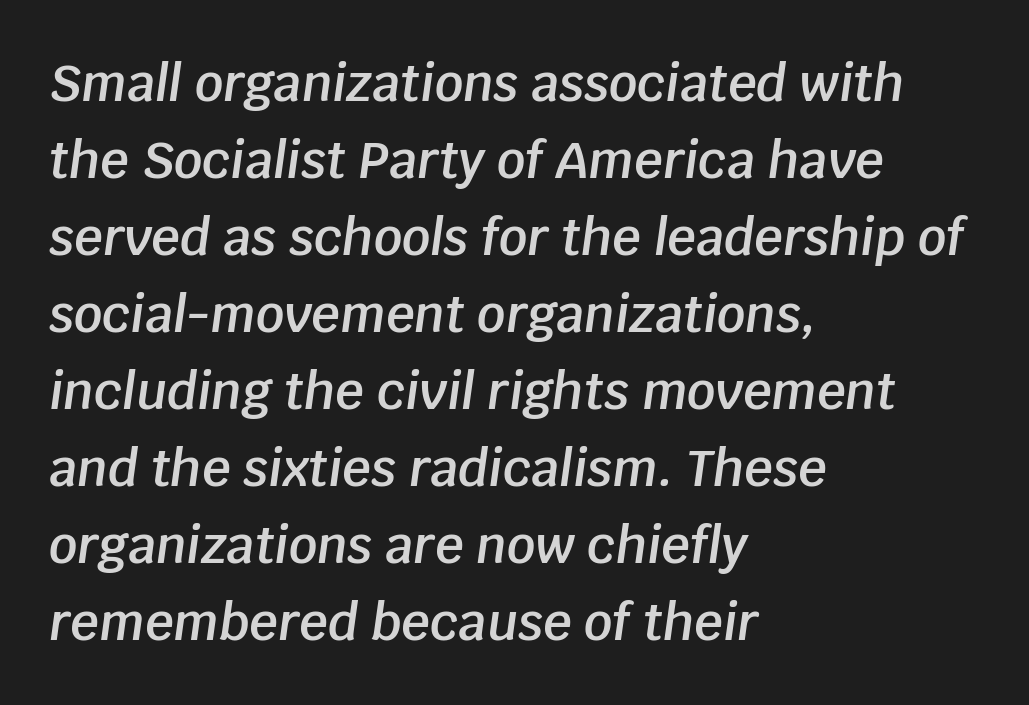
{"italic": "yes", "lean": "right", "slant_degrees": 8, "bold": "semi", "weight": "semibold", "width": "normal", "stroke_contrast": "low", "x_height": "large", "monospaced": "no", "underline": "no", "align": "left", "line_spacing": "normal", "line_spacing_ratio": 1.54, "letter_spacing": "normal", "letter_spacing_em": 0.0, "glyph_px": 50}
